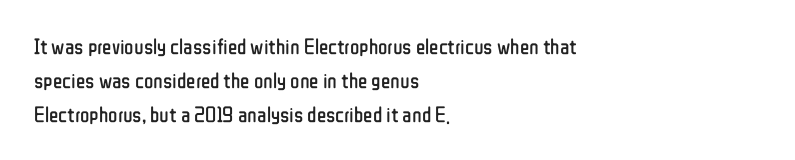
{"italic": "no", "bold": "no", "underline": "no", "align": "left", "line_spacing": "normal", "line_spacing_ratio": 1.55, "letter_spacing": "normal", "letter_spacing_em": 0.0, "glyph_px": 22}
